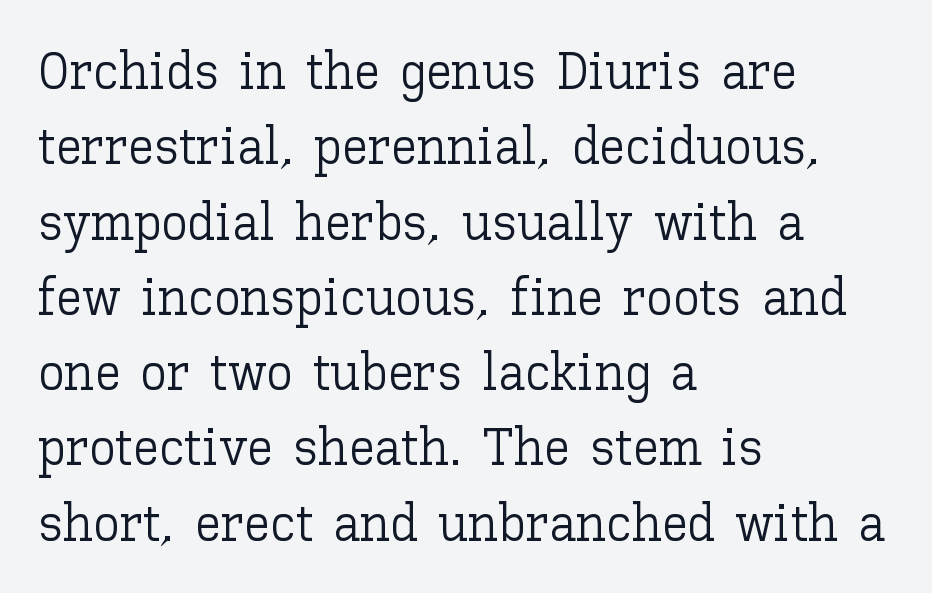
Q: Is the text bold? A: No.
Q: Is the text italic (slanted)? A: No, it is upright.
Q: Is the text underlined? A: No.
Q: How is the paragraph aligned? A: Left-aligned.
Q: Is the spacing between letters normal or unusually wide? A: Normal.
Q: Is the spacing between lines tight, normal or loose? A: Normal.
Q: Width (condensed, normal, or wide)? A: Normal.
Q: Stroke contrast? A: Low.
Q: x-height? A: Medium.
Q: Monospaced? A: No.
